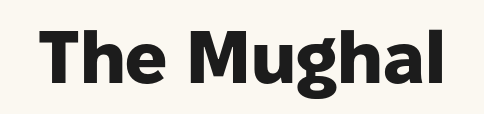
{"serif": "no", "italic": "no", "bold": "yes", "weight": "heavy", "width": "normal", "stroke_contrast": "low", "x_height": "medium", "monospaced": "no", "underline": "no", "letter_spacing": "normal", "letter_spacing_em": 0.0, "glyph_px": 74}
